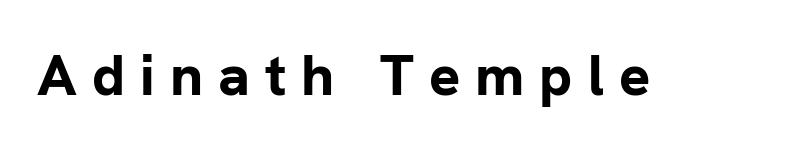
The image shows 58 px bold sans-serif type, upright; set unusually wide letter spacing (+0.26 em), not underlined; low stroke contrast and a medium x-height.
